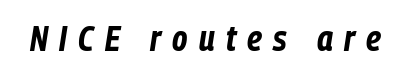
Weight: bold. A typesetter would call this heavily tracked-out type. This rendering features lettering with no underline. Every character sits at an angle, as italics do.
